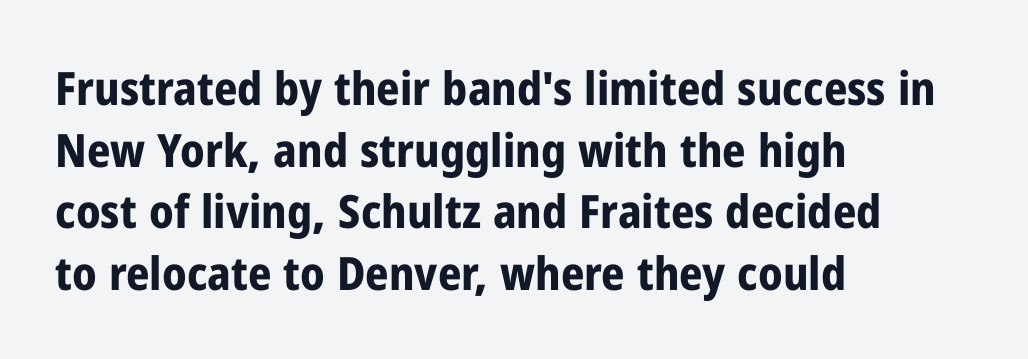
Q: Is the text bold? A: Yes.
Q: Is the text italic (slanted)? A: No, it is upright.
Q: Is the typeface a serif or a sans-serif typeface? A: Sans-serif.
Q: Is the text underlined? A: No.
Q: How is the paragraph aligned? A: Left-aligned.
Q: Is the spacing between letters normal or unusually wide? A: Normal.
Q: Is the spacing between lines tight, normal or loose? A: Normal.
Q: Width (condensed, normal, or wide)? A: Condensed.
Q: Stroke contrast? A: Low.
Q: x-height? A: Medium.
Q: Monospaced? A: No.
